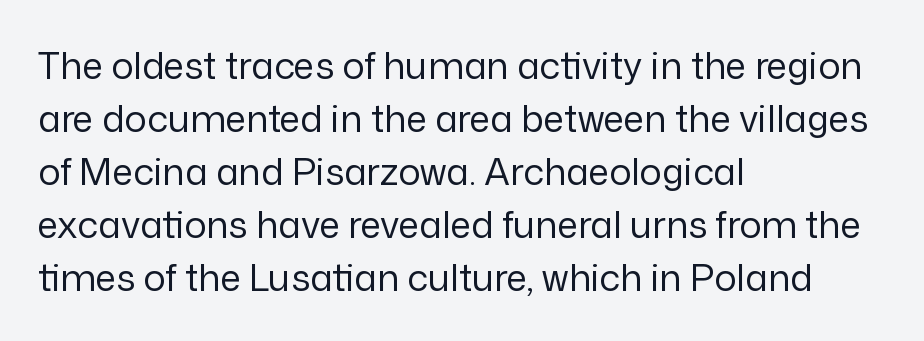
The image shows 37 px regular-weight sans-serif type, upright; set left-aligned, normal line spacing (1.43x), normal letter spacing, not underlined; low stroke contrast and a medium x-height.
